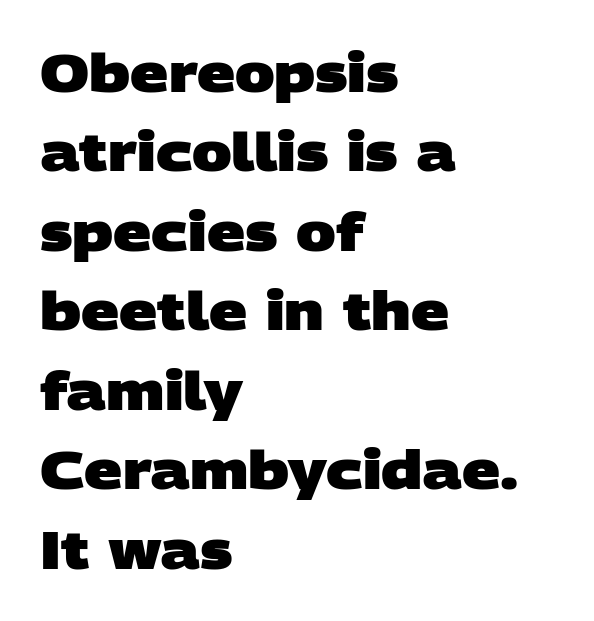
Beneath every word, the page is bare. Evenly set lines give the paragraph a standard silhouette. Each letter's strokes conclude bluntly, with no projecting serifs. Typeset ragged right — the left edge is the straight one. Its strokes are broad and dark, the hallmark of bold type.
